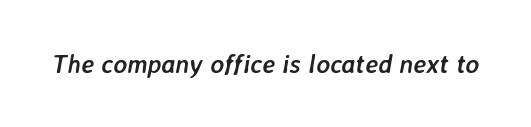
{"italic": "yes", "lean": "right", "slant_degrees": 7, "bold": "yes", "underline": "no", "letter_spacing": "normal", "letter_spacing_em": 0.0, "glyph_px": 26}
